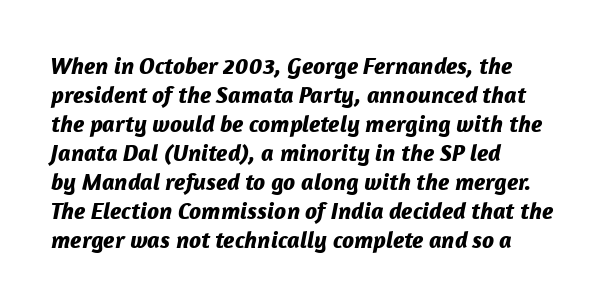
The image shows 24 px bold type, italic (leaning right); set left-aligned, line spacing 1.21x, normal letter spacing, not underlined.
